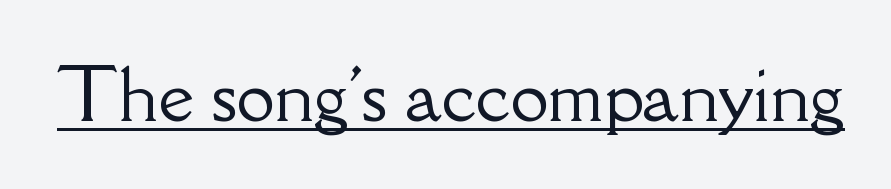
Q: Is the text italic (slanted)? A: No, it is upright.
Q: Is the typeface a serif or a sans-serif typeface? A: Serif.
Q: Is the text underlined? A: Yes.
Q: Is the spacing between letters normal or unusually wide? A: Normal.
Q: Width (condensed, normal, or wide)? A: Normal.
Q: Stroke contrast? A: Low.
Q: x-height? A: Small.
Q: Monospaced? A: No.
